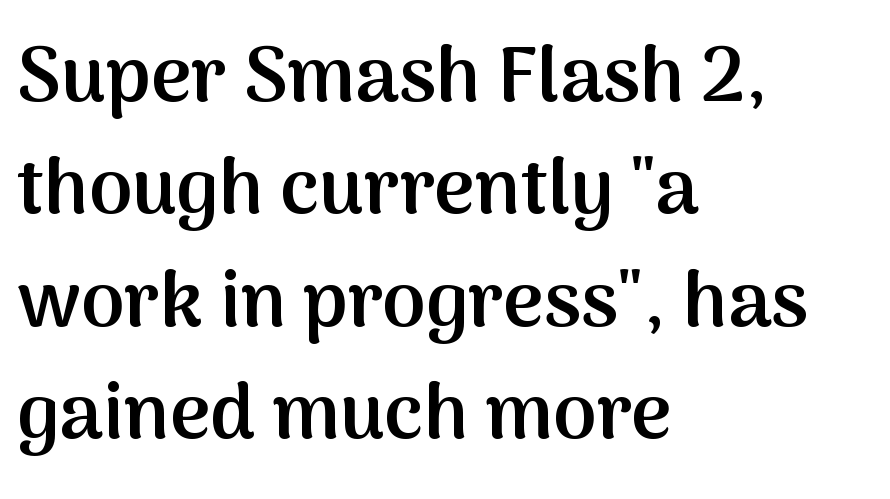
Q: Is the text bold? A: Semi-bold.
Q: Is the text italic (slanted)? A: No, it is upright.
Q: Is the typeface a serif or a sans-serif typeface? A: Sans-serif.
Q: Is the text underlined? A: No.
Q: How is the paragraph aligned? A: Left-aligned.
Q: Is the spacing between letters normal or unusually wide? A: Normal.
Q: Is the spacing between lines tight, normal or loose? A: Normal.
Q: Width (condensed, normal, or wide)? A: Normal.
Q: Stroke contrast? A: Medium.
Q: x-height? A: Medium.
Q: Monospaced? A: No.
